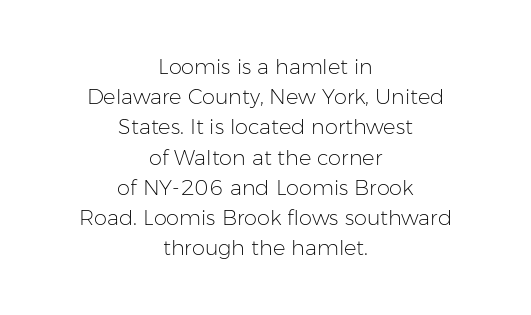
Q: Is the text bold? A: No.
Q: Is the text italic (slanted)? A: No, it is upright.
Q: Is the text underlined? A: No.
Q: How is the paragraph aligned? A: Centered.
Q: Is the spacing between letters normal or unusually wide? A: Normal.
Q: Is the spacing between lines tight, normal or loose? A: Normal.
